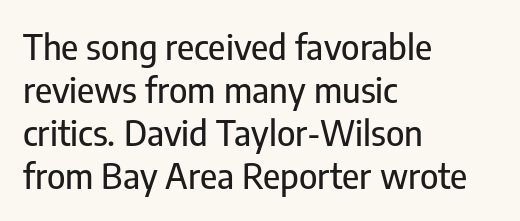
Casual observation: everything's shoved over to the left. The strip under each line holds only bare page. Stroke terminals: plain, sans-serif. Vertical strokes here are truly vertical.
